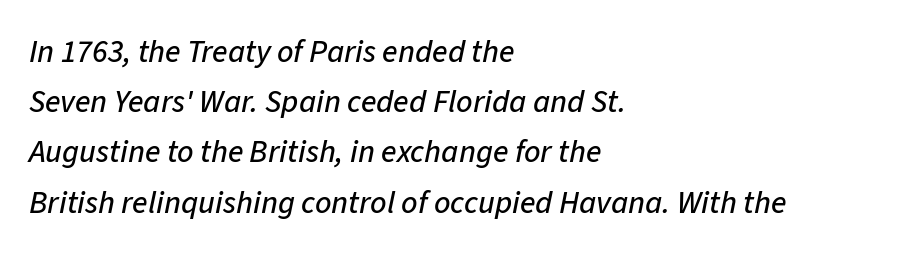
The image shows 32 px text type, italic (leaning right); set left-aligned, normal line spacing (1.57x), normal letter spacing, not underlined; low stroke contrast and a medium x-height.
